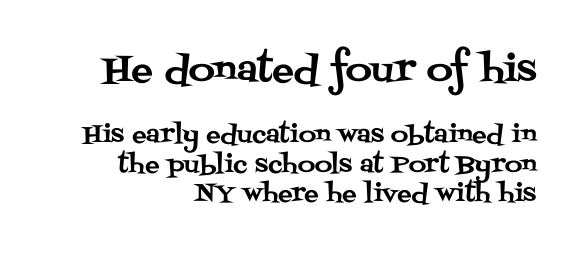
{"serif": "yes", "italic": "no", "width": "normal", "stroke_contrast": "medium", "x_height": "large", "monospaced": "no", "underline": "no", "align": "right", "line_spacing_ratio": 1.23, "letter_spacing": "normal", "letter_spacing_em": 0.0, "larger_block": "first", "size_ratio": 1.5, "glyph_px": 36}
